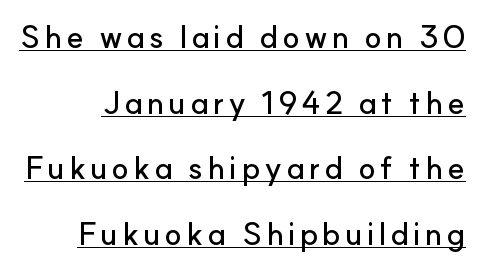
The image shows 32 px sans-serif type, upright; set loose line spacing (2.05x), underlined; low stroke contrast and a small x-height.
